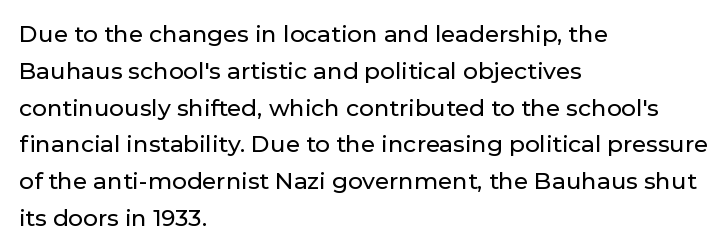
Every character sits straight up, as roman type does. Where is the straight margin? On the left. The rendering uses a moderate line-height, typical for paragraphs. Just letters on the line, the space beneath them empty. Compared with typical body copy, the letter spacing here is the same.
